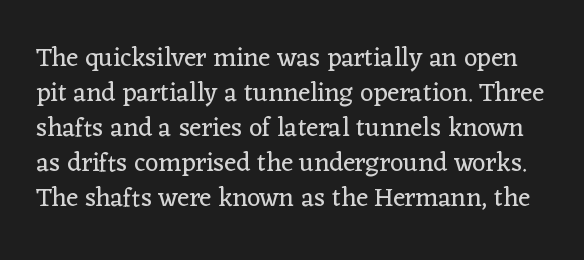
{"italic": "no", "bold": "no", "underline": "no", "line_spacing": "normal", "line_spacing_ratio": 1.35, "letter_spacing": "normal", "letter_spacing_em": 0.0, "glyph_px": 26}
